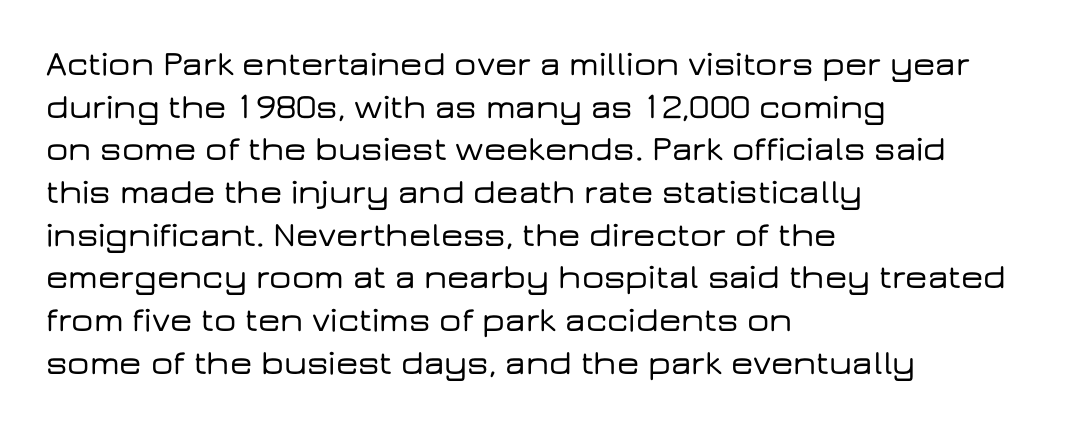
Compared with typical body copy, the letter spacing here is the same. Leftover space on each line is placed entirely after the last word. Type style note: lacks serifs. The foot of each line stays bare and open. It's the straight-up-and-down kind of type. Looks like regular typesetting: each glyph gets only the width it needs.
